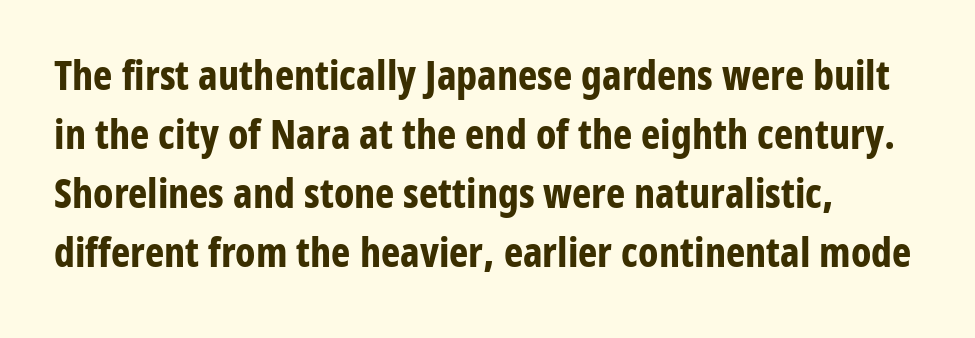
Is the block centered? No — it sits flush against the left margin. Is this a sans? Yes — the strokes have no serifs. Observe the ordinary spacing: letters are neighbours, not strangers. Quick note: not italic, upright. The passage shown is not underscored anywhere. Summary of vertical rhythm: regular, with standard interline spacing.
